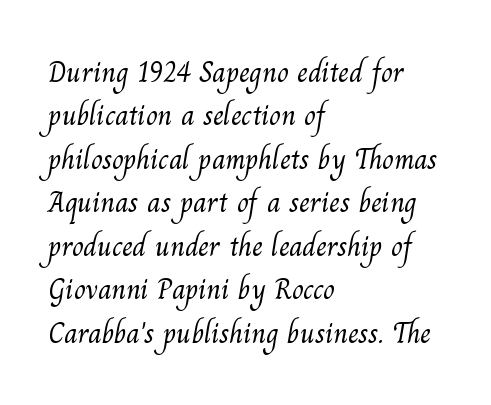
The image shows 30 px light serif type; set left-aligned, normal line spacing (1.45x), normal letter spacing, not underlined; medium stroke contrast and a small x-height.
